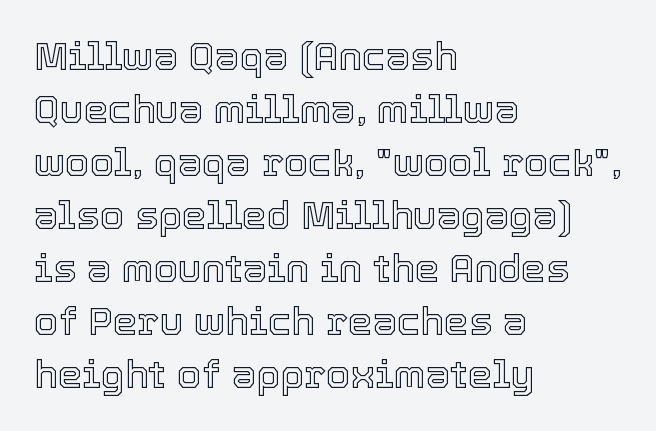
The rows are spaced the way most documents space them. A student would call this left alignment; a typographer would say flush left, rag right. It's the straight-up-and-down kind of type. You could not count columns in this text — the font is proportionally spaced. Each row of text sits above clean, open space.
